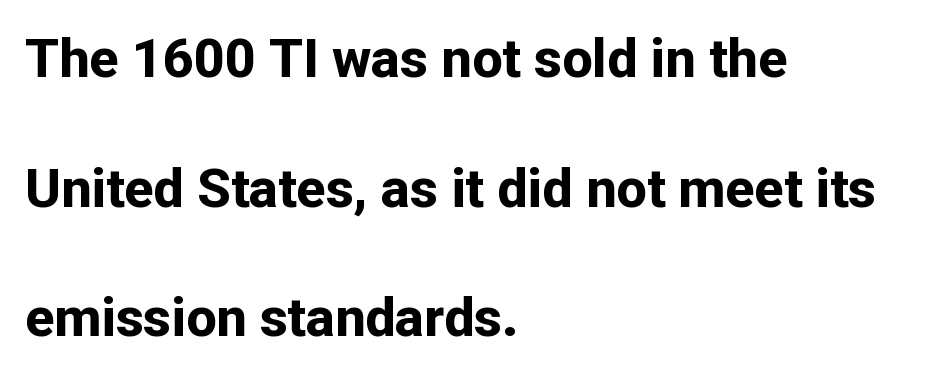
Q: Is the text bold? A: Yes.
Q: Is the text italic (slanted)? A: No, it is upright.
Q: Is the typeface a serif or a sans-serif typeface? A: Sans-serif.
Q: Is the text underlined? A: No.
Q: How is the paragraph aligned? A: Left-aligned.
Q: Is the spacing between letters normal or unusually wide? A: Normal.
Q: Is the spacing between lines tight, normal or loose? A: Loose.
Q: Width (condensed, normal, or wide)? A: Normal.
Q: Stroke contrast? A: Low.
Q: x-height? A: Medium.
Q: Monospaced? A: No.
